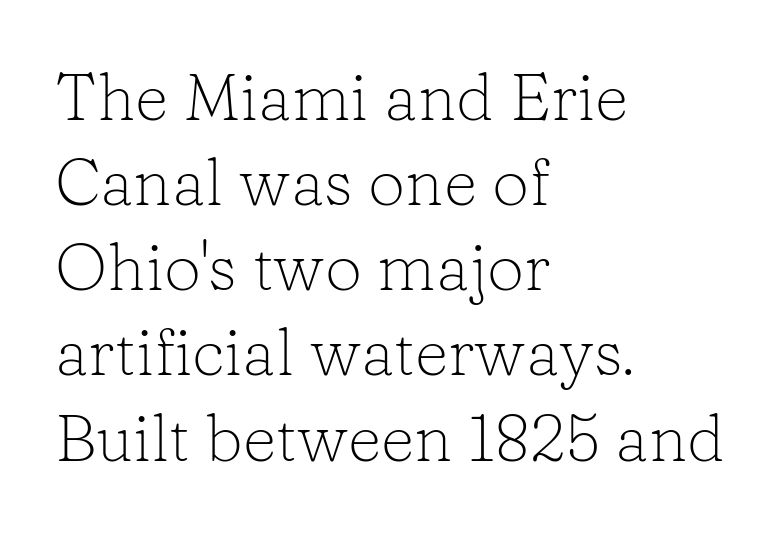
{"serif": "yes", "italic": "no", "bold": "no", "weight": "light", "width": "normal", "stroke_contrast": "low", "x_height": "medium", "monospaced": "no", "underline": "no", "align": "left", "line_spacing": "normal", "line_spacing_ratio": 1.29, "letter_spacing": "normal", "letter_spacing_em": 0.0, "glyph_px": 66}
